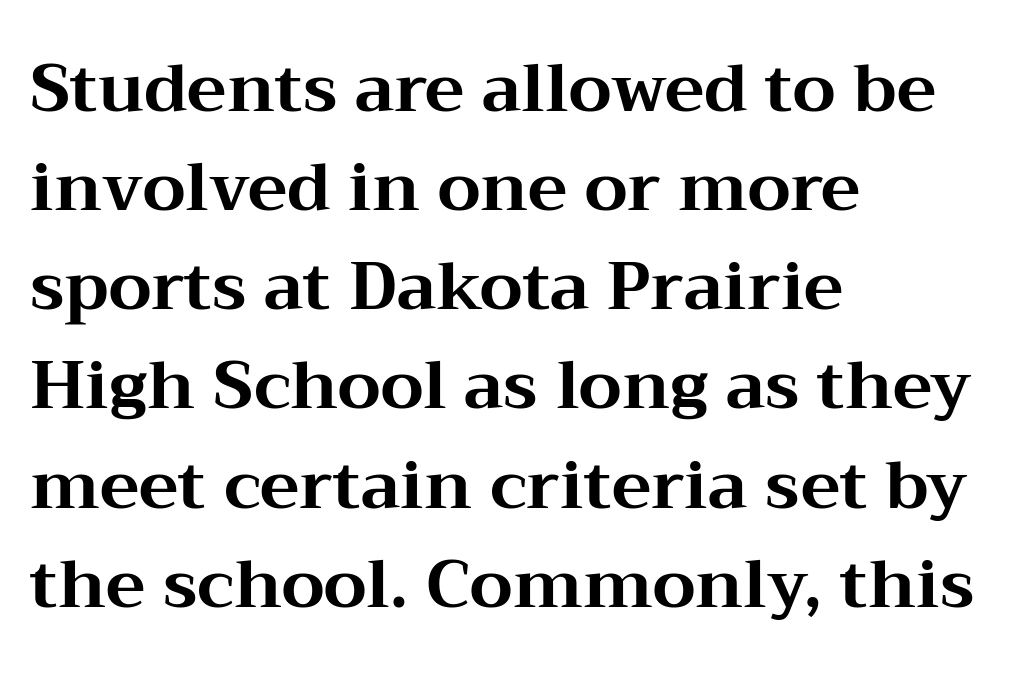
{"serif": "yes", "italic": "no", "bold": "yes", "weight": "bold", "width": "wide", "stroke_contrast": "medium", "x_height": "medium", "monospaced": "no", "underline": "no", "align": "left", "line_spacing": "normal", "line_spacing_ratio": 1.48, "letter_spacing": "normal", "letter_spacing_em": 0.0, "glyph_px": 67}
